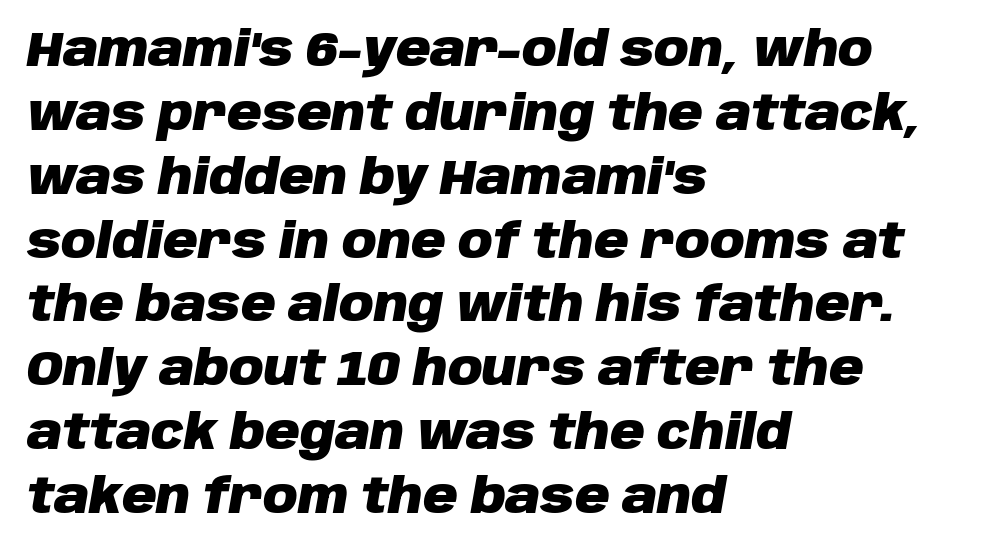
The image shows 48 px heavy type, italic (leaning right); set left-aligned, normal line spacing (1.33x), normal letter spacing, not underlined; low stroke contrast and a large x-height.
